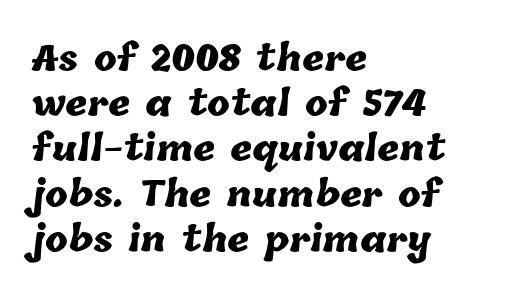
The ragged edge is on the right, which tells us the setting is flush left. The passage shown is not underscored anywhere. Spacing verdict: proportional, widths tailored to each character. Each glyph is drawn with heavy, bold strokes. Glyph-to-glyph distance matches everyday printed text. Each new line begins a customary step beneath the previous one.
